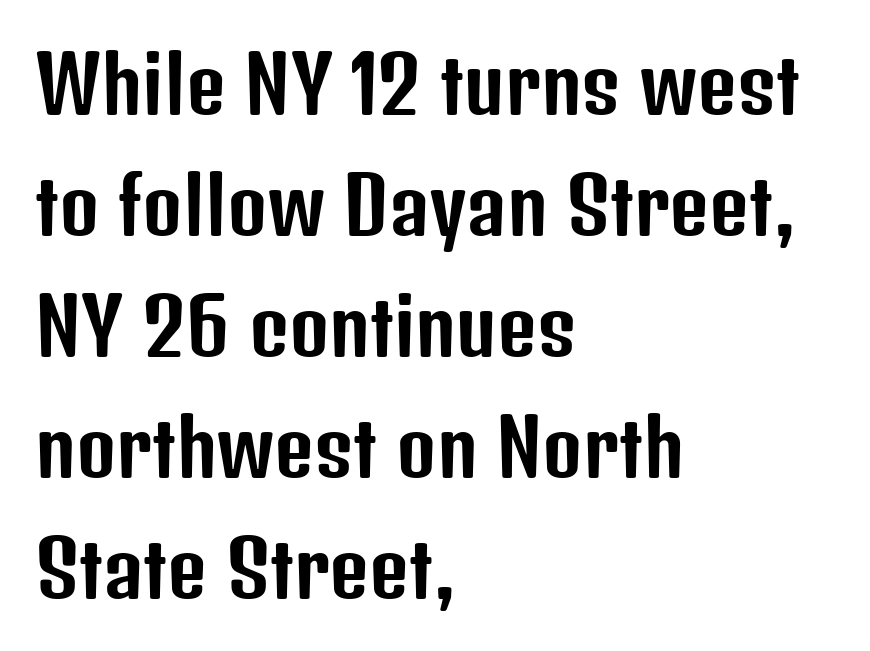
Q: Is the text italic (slanted)? A: No, it is upright.
Q: Is the typeface a serif or a sans-serif typeface? A: Sans-serif.
Q: Is the text underlined? A: No.
Q: How is the paragraph aligned? A: Left-aligned.
Q: Is the spacing between letters normal or unusually wide? A: Normal.
Q: Is the spacing between lines tight, normal or loose? A: Normal.
Q: Width (condensed, normal, or wide)? A: Condensed.
Q: Stroke contrast? A: Low.
Q: x-height? A: Medium.
Q: Monospaced? A: No.
